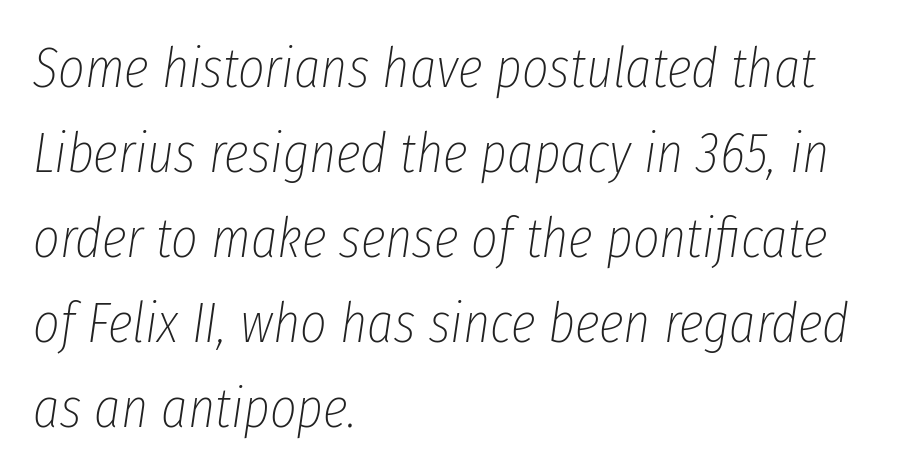
The lines sit at an ordinary, default distance from one another. The string is rendered with underlining switched off. The face used here is rendered with its standard letterfit. The face used here is proportionally spaced, like ordinary book or web type.
